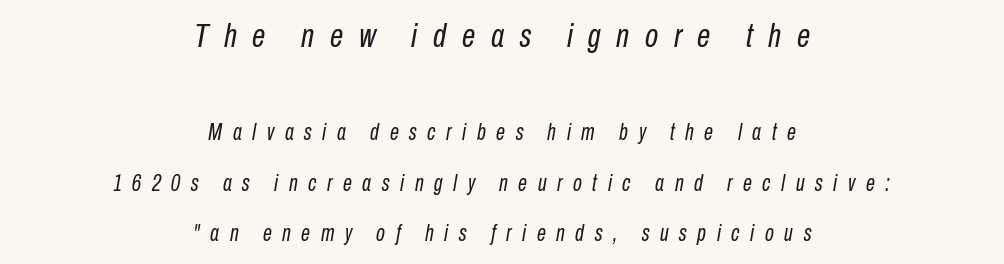
The image shows 34 px regular-weight, condensed type, italic (leaning right); set centered, loose line spacing (2.2x), unusually wide letter spacing (+0.46 em), not underlined; the first (top) block is 1.48x larger; low stroke contrast and a medium x-height.
